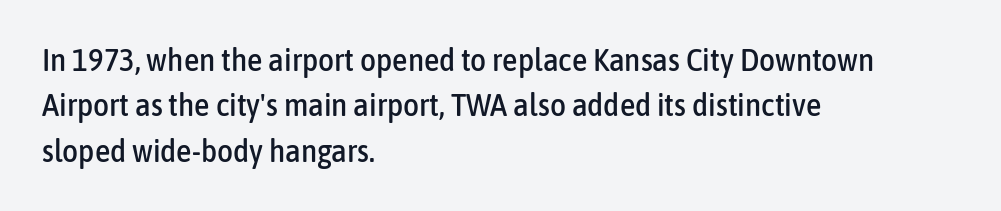
Bare-footed words on every line. Observe the ordinary spacing: letters are neighbours, not strangers. This sample is left-justified, so line endings fall wherever the words run out. Font category for this specimen: sans-serif.
